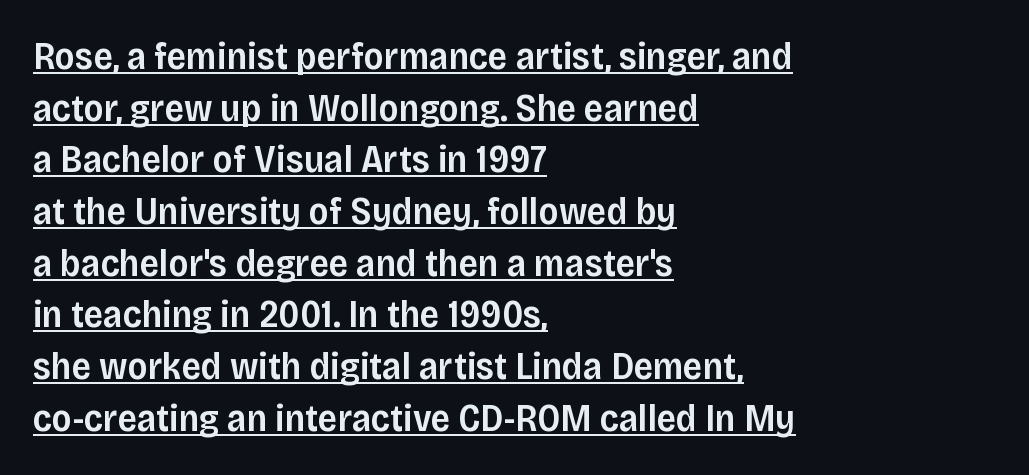
The type is set solid horizontally, with unmodified tracking. The face used here is proportionally spaced, like ordinary book or web type. Students, observe the line beneath the letters — that is underlining. Alignment: flush left.
